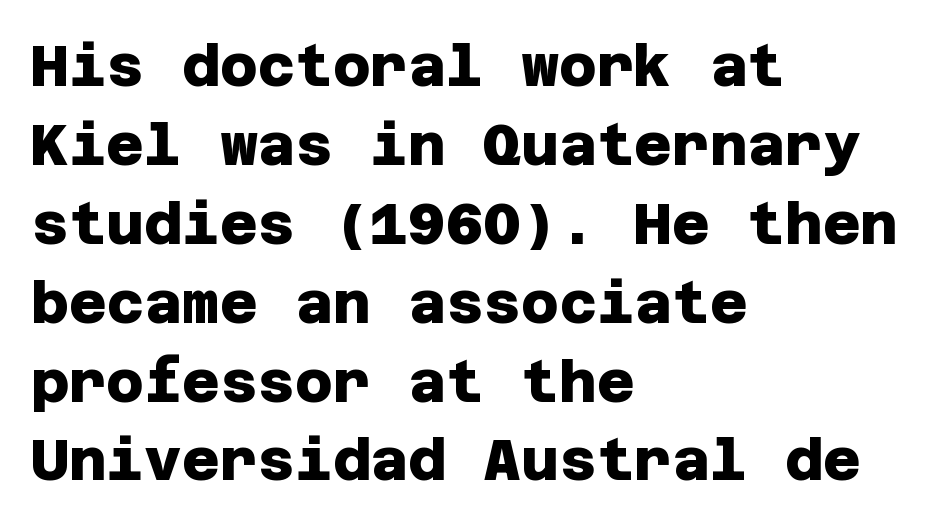
Q: Is the text bold? A: Yes.
Q: Is the typeface a serif or a sans-serif typeface? A: Sans-serif.
Q: Is the text underlined? A: No.
Q: How is the paragraph aligned? A: Left-aligned.
Q: Is the spacing between letters normal or unusually wide? A: Normal.
Q: Is the spacing between lines tight, normal or loose? A: Normal.
Q: Width (condensed, normal, or wide)? A: Normal.
Q: Stroke contrast? A: Low.
Q: x-height? A: Large.
